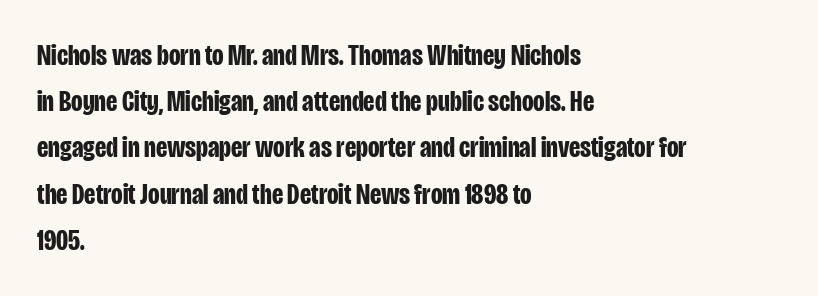
The tracking reads as untouched default to a designer's eye. The vertical gap from one line to the next is medium. Does the copy run flush right? No — it runs flush left. Note the varied advance widths — an 'i' is clearly narrower than an 'm'.
